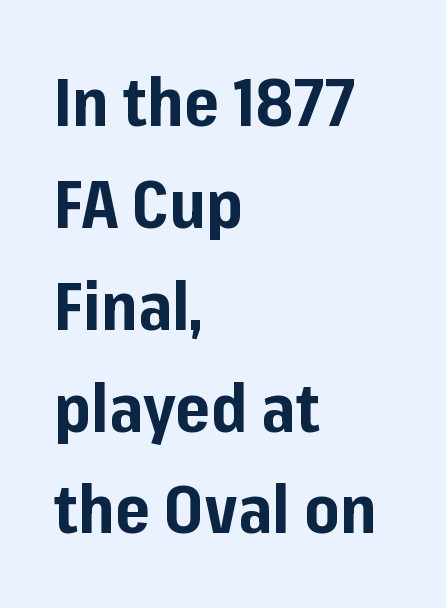
{"serif": "no", "italic": "no", "bold": "yes", "weight": "bold", "width": "normal", "stroke_contrast": "low", "x_height": "medium", "monospaced": "no", "underline": "no", "align": "left", "line_spacing": "normal", "line_spacing_ratio": 1.52, "letter_spacing": "normal", "letter_spacing_em": 0.0, "glyph_px": 67}
